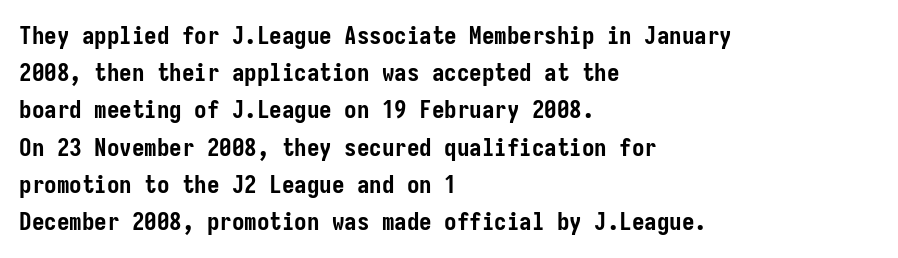
The image shows 25 px bold type, upright; set left-aligned, normal line spacing (1.49x), normal letter spacing, not underlined.
